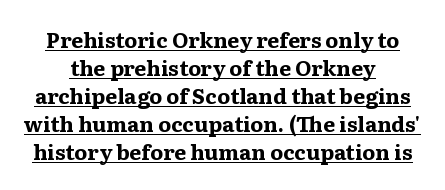
The image shows 21 px bold type, upright; set normal line spacing (1.33x), normal letter spacing, underlined.
